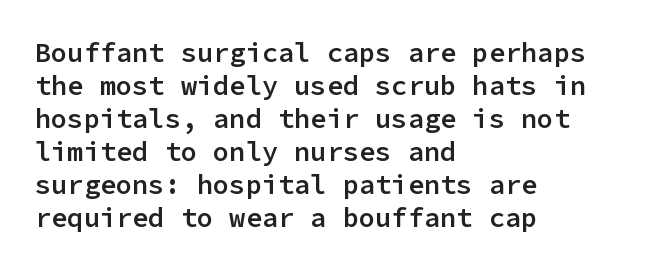
The image shows 27 px text type, upright; set left-aligned, line spacing 1.22x, normal letter spacing, not underlined.
